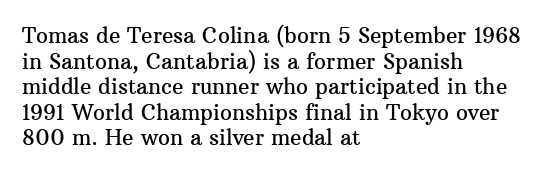
Line beginnings align vertically; line endings do not. Posture: vertical. A typesetter would call this zero additional tracking. The baseline area is clear.
